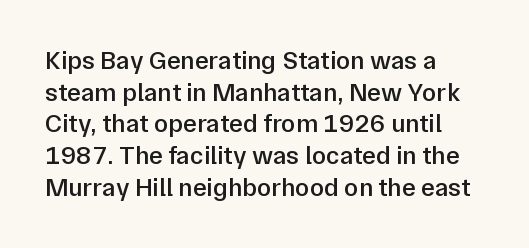
{"italic": "no", "bold": "semi", "underline": "no", "align": "left", "line_spacing_ratio": 1.22, "letter_spacing": "normal", "letter_spacing_em": 0.0, "glyph_px": 26}
